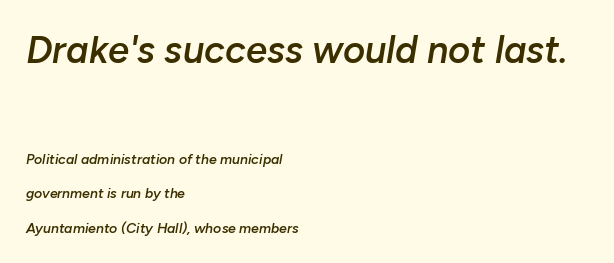
Q: Is the text bold? A: Semi-bold.
Q: Is the text italic (slanted)? A: Yes, it leans right by about 10 degrees.
Q: Is the text underlined? A: No.
Q: How is the paragraph aligned? A: Left-aligned.
Q: Is the spacing between letters normal or unusually wide? A: Normal.
Q: Is the spacing between lines tight, normal or loose? A: Loose.
Q: Which block of text is set in a larger size, the first (top) or the second (bottom)? A: The first (top) one.
Q: Width (condensed, normal, or wide)? A: Normal.
Q: Stroke contrast? A: Low.
Q: x-height? A: Medium.
Q: Monospaced? A: No.
